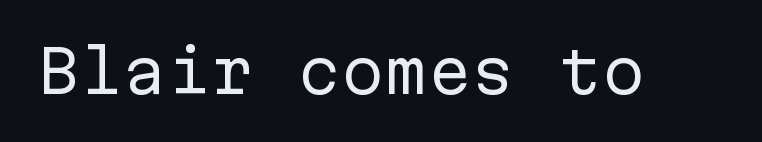
The image shows 58 px regular-weight sans-serif type, upright, monospaced; set normal letter spacing, not underlined; low stroke contrast and a medium x-height.
